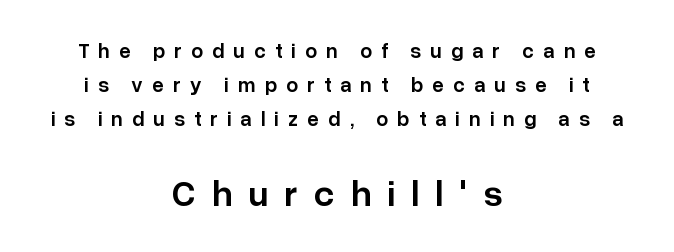
Q: Is the text bold? A: Semi-bold.
Q: Is the text italic (slanted)? A: No, it is upright.
Q: Is the typeface a serif or a sans-serif typeface? A: Sans-serif.
Q: Is the text underlined? A: No.
Q: How is the paragraph aligned? A: Centered.
Q: Is the spacing between letters normal or unusually wide? A: Unusually wide.
Q: Is the spacing between lines tight, normal or loose? A: Normal.
Q: Which block of text is set in a larger size, the first (top) or the second (bottom)? A: The second (bottom) one.
Q: Width (condensed, normal, or wide)? A: Normal.
Q: Stroke contrast? A: Low.
Q: x-height? A: Medium.
Q: Monospaced? A: No.
